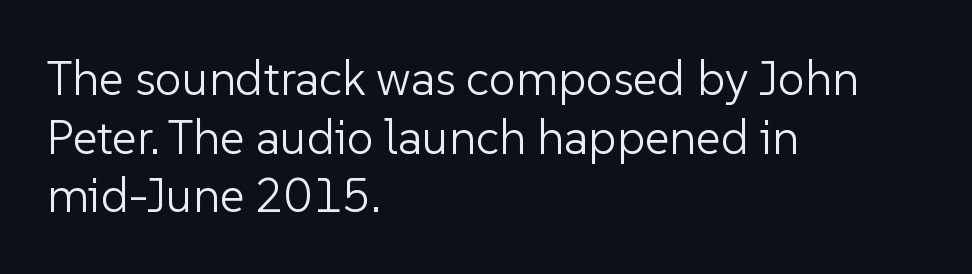
Q: Is the text bold? A: No.
Q: Is the text italic (slanted)? A: No, it is upright.
Q: Is the typeface a serif or a sans-serif typeface? A: Sans-serif.
Q: Is the text underlined? A: No.
Q: How is the paragraph aligned? A: Left-aligned.
Q: Is the spacing between letters normal or unusually wide? A: Normal.
Q: Width (condensed, normal, or wide)? A: Normal.
Q: Stroke contrast? A: Low.
Q: x-height? A: Medium.
Q: Monospaced? A: No.
